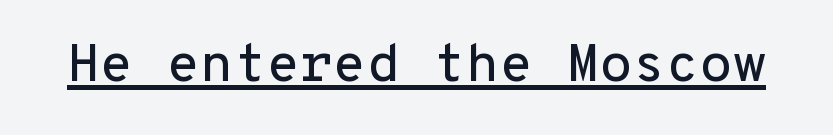
Q: Is the text italic (slanted)? A: No, it is upright.
Q: Is the typeface a serif or a sans-serif typeface? A: Sans-serif.
Q: Is the text underlined? A: Yes.
Q: Is the spacing between letters normal or unusually wide? A: Normal.
Q: Width (condensed, normal, or wide)? A: Normal.
Q: Stroke contrast? A: Low.
Q: x-height? A: Medium.
Q: Monospaced? A: Yes.
